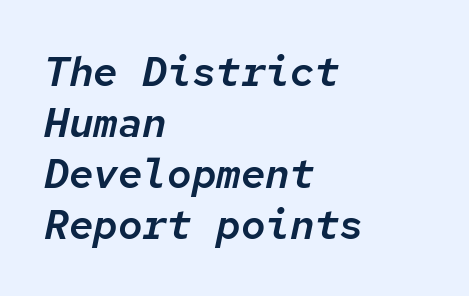
Q: Is the text italic (slanted)? A: Yes, it leans right by about 12 degrees.
Q: Is the text underlined? A: No.
Q: How is the paragraph aligned? A: Left-aligned.
Q: Is the spacing between letters normal or unusually wide? A: Normal.
Q: Width (condensed, normal, or wide)? A: Normal.
Q: Stroke contrast? A: Low.
Q: x-height? A: Medium.
Q: Monospaced? A: Yes.
